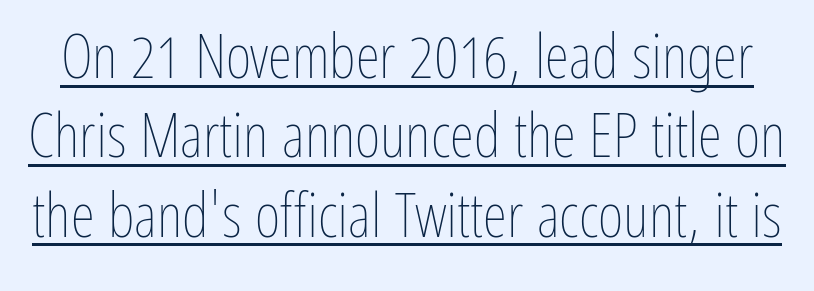
Q: Is the text bold? A: No.
Q: Is the text italic (slanted)? A: No, it is upright.
Q: Is the text underlined? A: Yes.
Q: Is the spacing between letters normal or unusually wide? A: Normal.
Q: Is the spacing between lines tight, normal or loose? A: Normal.
Q: Width (condensed, normal, or wide)? A: Condensed.
Q: Stroke contrast? A: Low.
Q: x-height? A: Medium.
Q: Monospaced? A: No.
